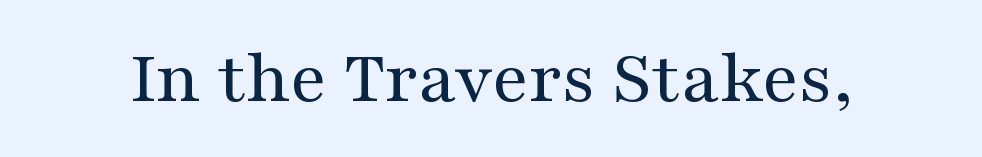
{"serif": "yes", "italic": "no", "bold": "no", "weight": "regular", "width": "wide", "stroke_contrast": "medium", "x_height": "medium", "monospaced": "no", "underline": "no", "letter_spacing": "normal", "letter_spacing_em": 0.0, "glyph_px": 78}
